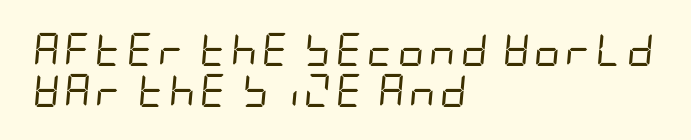
The image shows 33 px regular-weight, condensed type, italic (leaning right); set left-aligned, line spacing 1.23x, not underlined; low stroke contrast and a large x-height.
